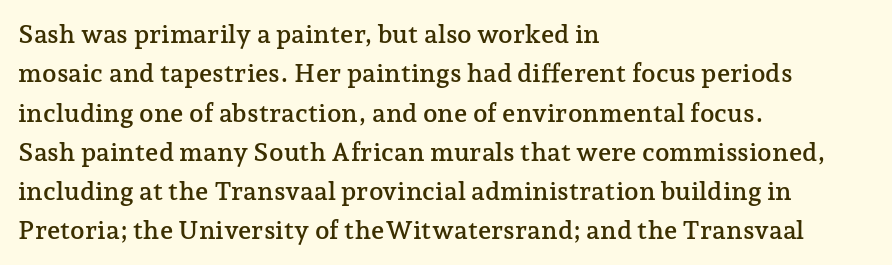
Q: Is the text italic (slanted)? A: No, it is upright.
Q: Is the text underlined? A: No.
Q: How is the paragraph aligned? A: Left-aligned.
Q: Is the spacing between letters normal or unusually wide? A: Normal.
Q: Is the spacing between lines tight, normal or loose? A: Normal.
